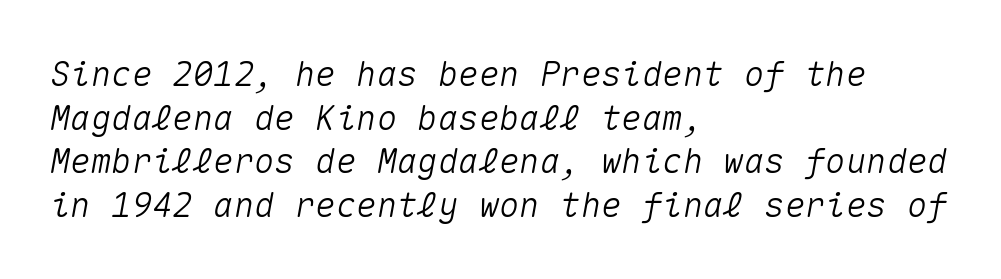
{"italic": "yes", "lean": "right", "slant_degrees": 10, "width": "normal", "stroke_contrast": "medium", "x_height": "medium", "monospaced": "yes", "underline": "no", "align": "left", "line_spacing": "normal", "line_spacing_ratio": 1.28, "letter_spacing": "normal", "letter_spacing_em": 0.0, "glyph_px": 34}
